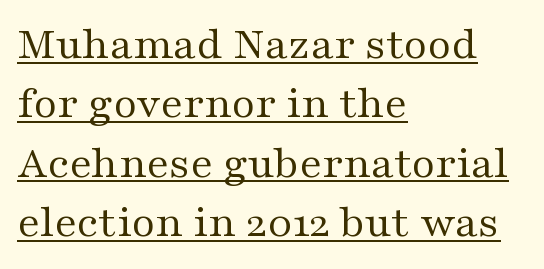
Underline: present. Words appear dense and cohesive because spacing is normal. Note: serifs present on the glyphs. Line starts are locked; line ends wander.
